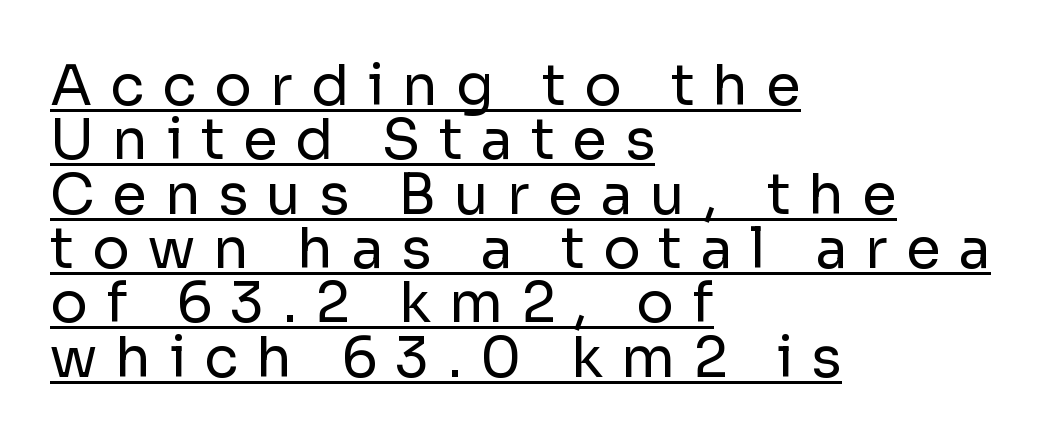
Q: Is the text bold? A: No.
Q: Is the text italic (slanted)? A: No, it is upright.
Q: Is the typeface a serif or a sans-serif typeface? A: Sans-serif.
Q: Is the text underlined? A: Yes.
Q: How is the paragraph aligned? A: Left-aligned.
Q: Is the spacing between letters normal or unusually wide? A: Unusually wide.
Q: Is the spacing between lines tight, normal or loose? A: Tight.
Q: Width (condensed, normal, or wide)? A: Normal.
Q: Stroke contrast? A: Low.
Q: x-height? A: Medium.
Q: Monospaced? A: No.
